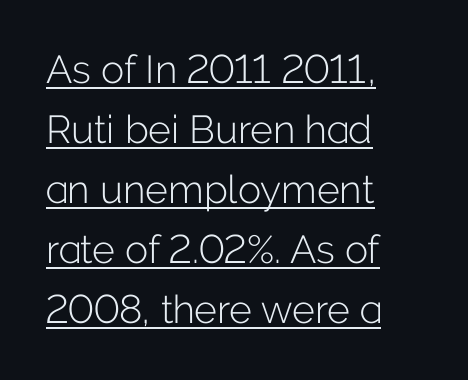
The image shows 39 px light sans-serif type, upright; set left-aligned, normal line spacing (1.54x), normal letter spacing, underlined; low stroke contrast and a medium x-height.
